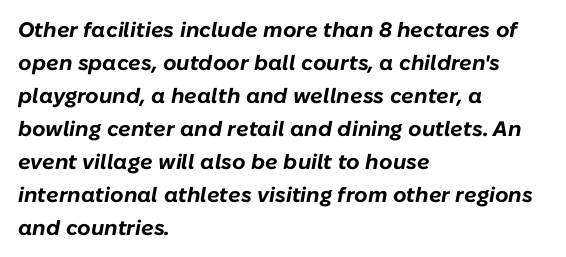
Characters follow at the spacing the type designer built in. In terms of weight, the rendering is a true, heavy bold. Designer's note — italics engaged. The space directly below the letters is spotless. Line spacing here is normal.
